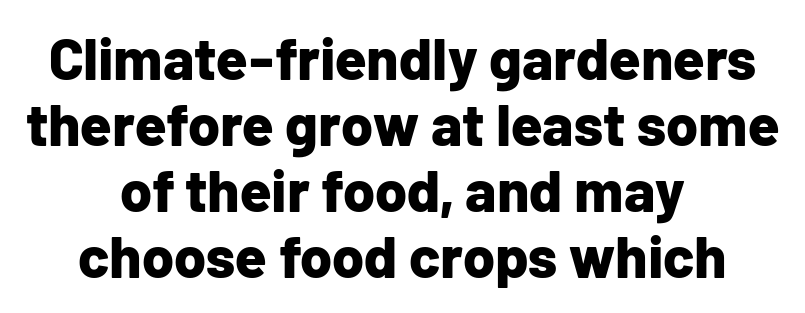
{"serif": "no", "italic": "no", "bold": "yes", "weight": "bold", "width": "normal", "stroke_contrast": "low", "x_height": "medium", "monospaced": "no", "underline": "no", "align": "center", "line_spacing": "tight", "line_spacing_ratio": 1.14, "letter_spacing": "normal", "letter_spacing_em": 0.0, "glyph_px": 58}
